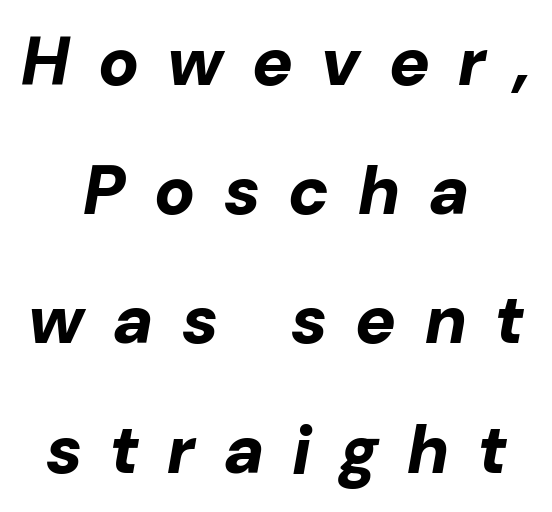
Q: Is the text bold? A: Yes.
Q: Is the text italic (slanted)? A: Yes, it leans right by about 10 degrees.
Q: Is the text underlined? A: No.
Q: How is the paragraph aligned? A: Centered.
Q: Is the spacing between letters normal or unusually wide? A: Unusually wide.
Q: Is the spacing between lines tight, normal or loose? A: Loose.
Q: Width (condensed, normal, or wide)? A: Normal.
Q: Stroke contrast? A: Low.
Q: x-height? A: Medium.
Q: Monospaced? A: No.
